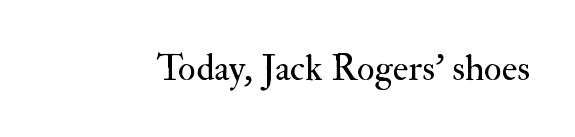
{"serif": "yes", "italic": "no", "bold": "no", "weight": "regular", "width": "normal", "stroke_contrast": "medium", "x_height": "small", "monospaced": "no", "underline": "no", "letter_spacing": "normal", "letter_spacing_em": 0.0, "glyph_px": 37}
